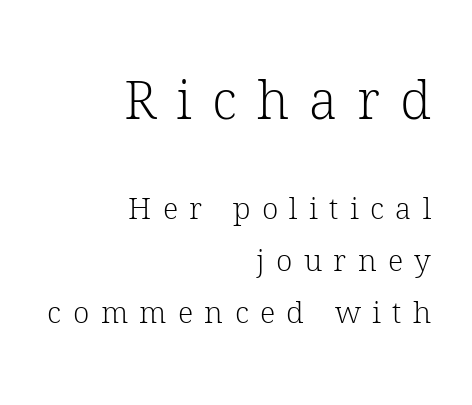
Horizontally, the lines are justified to the trailing edge only. Caption: face not bold, strokes unweighted. Is this a sans? No — the strokes have serifs. Do the letters lean? They stand straight.
